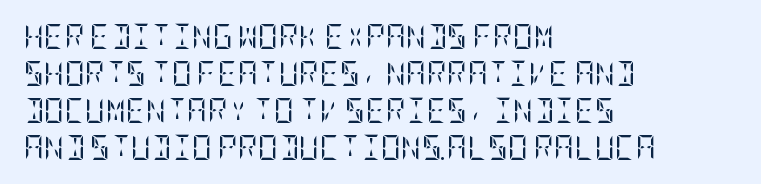
{"italic": "no", "bold": "no", "underline": "no", "align": "left", "line_spacing": "normal", "line_spacing_ratio": 1.48, "letter_spacing": "normal", "letter_spacing_em": 0.0, "glyph_px": 25}
